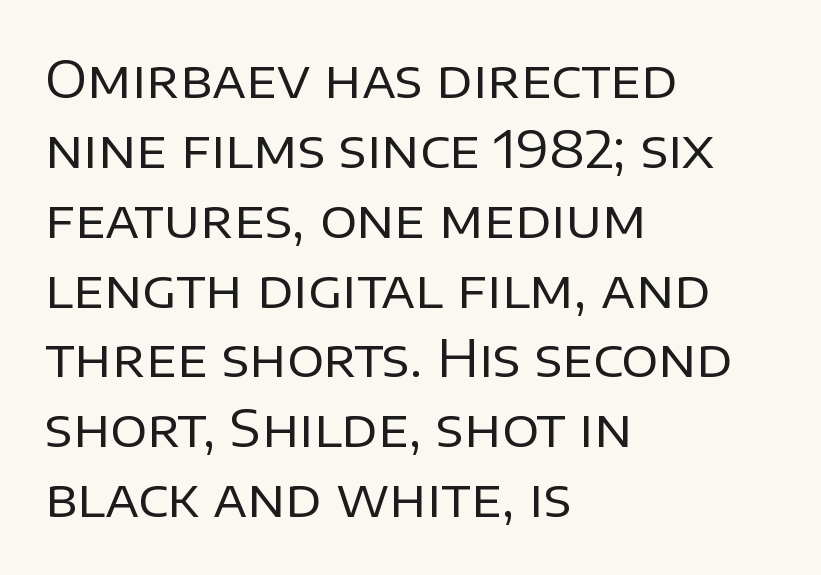
Q: Is the text bold? A: No.
Q: Is the text italic (slanted)? A: No, it is upright.
Q: Is the typeface a serif or a sans-serif typeface? A: Sans-serif.
Q: Is the text underlined? A: No.
Q: How is the paragraph aligned? A: Left-aligned.
Q: Is the spacing between letters normal or unusually wide? A: Normal.
Q: Is the spacing between lines tight, normal or loose? A: Normal.
Q: Width (condensed, normal, or wide)? A: Normal.
Q: Stroke contrast? A: Low.
Q: x-height? A: Large.
Q: Monospaced? A: No.
